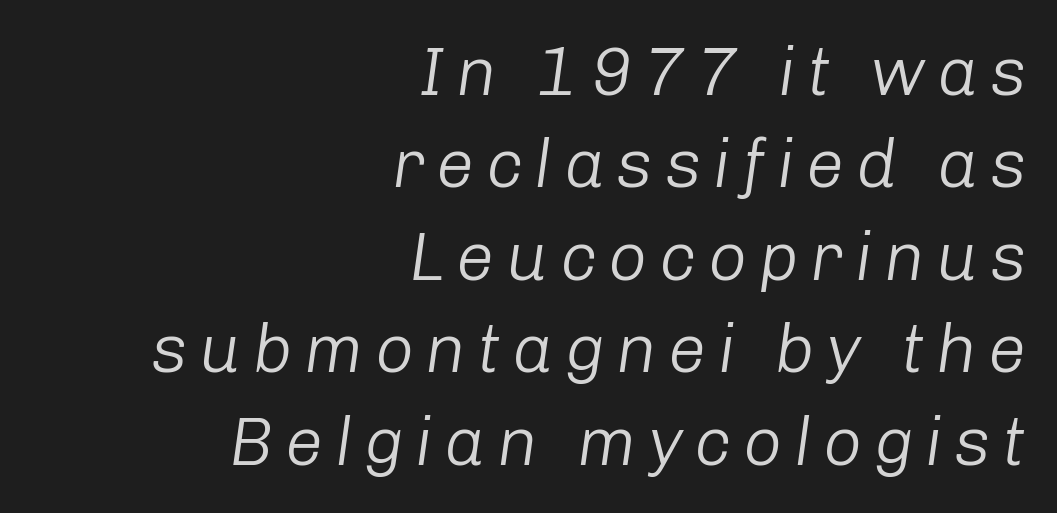
The image shows 68 px light type, italic (leaning right); set right-aligned, normal line spacing (1.36x), not underlined; low stroke contrast and a medium x-height.
